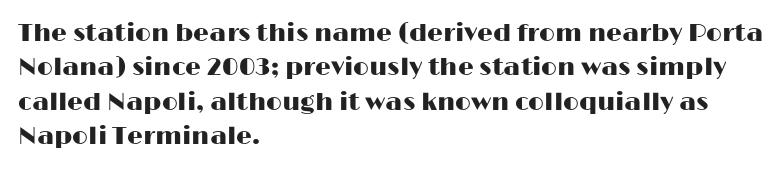
Q: Is the text italic (slanted)? A: No, it is upright.
Q: Is the text underlined? A: No.
Q: How is the paragraph aligned? A: Left-aligned.
Q: Is the spacing between letters normal or unusually wide? A: Normal.
Q: Is the spacing between lines tight, normal or loose? A: Normal.
